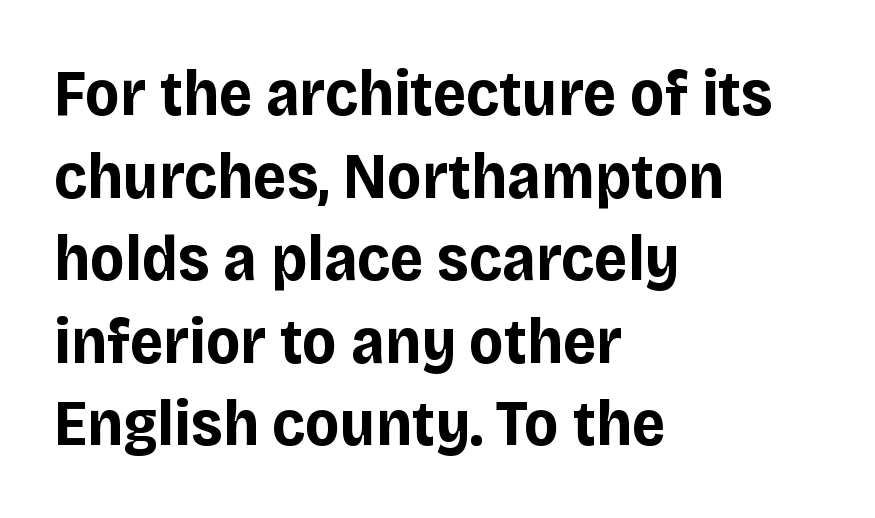
Is this a fixed-width face? No — the glyphs have proportional, varying widths. Examine the stroke ends and you'll find no serifs. Caption: multi-line text, flush left, ragged right. Each glyph is drawn with heavy, bold strokes. The foot of each line stays bare and open.
